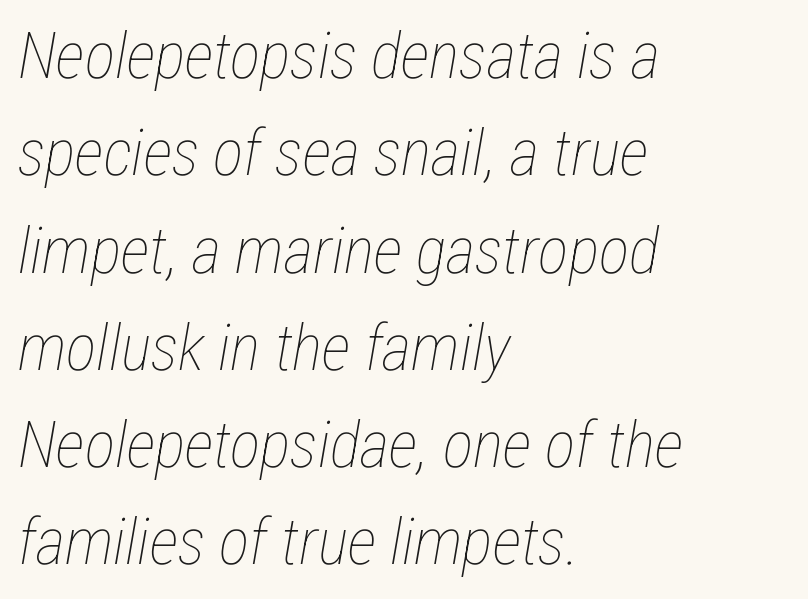
The image shows 64 px thin, condensed type, italic (leaning right); set left-aligned, normal line spacing (1.52x), normal letter spacing, not underlined; low stroke contrast and a medium x-height.
